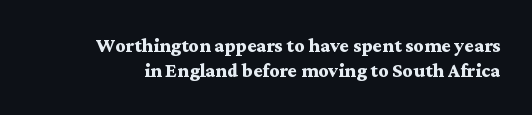
Q: Is the text bold? A: Yes.
Q: Is the text italic (slanted)? A: No, it is upright.
Q: Is the text underlined? A: No.
Q: Is the spacing between letters normal or unusually wide? A: Normal.
